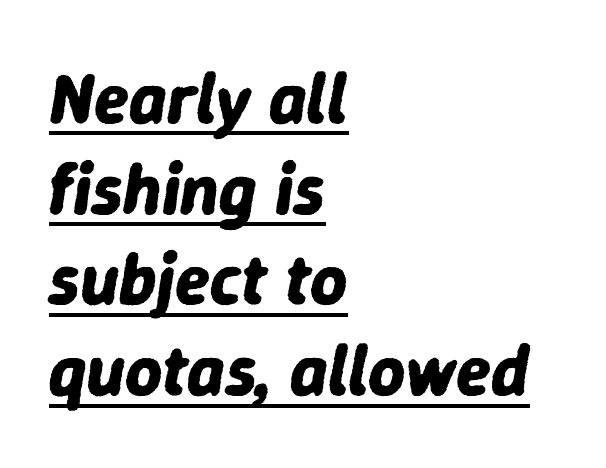
Q: Is the text bold? A: Yes.
Q: Is the text italic (slanted)? A: Yes, it leans right by about 9 degrees.
Q: Is the text underlined? A: Yes.
Q: How is the paragraph aligned? A: Left-aligned.
Q: Is the spacing between letters normal or unusually wide? A: Normal.
Q: Is the spacing between lines tight, normal or loose? A: Normal.
Q: Width (condensed, normal, or wide)? A: Normal.
Q: Stroke contrast? A: Low.
Q: x-height? A: Medium.
Q: Monospaced? A: No.
